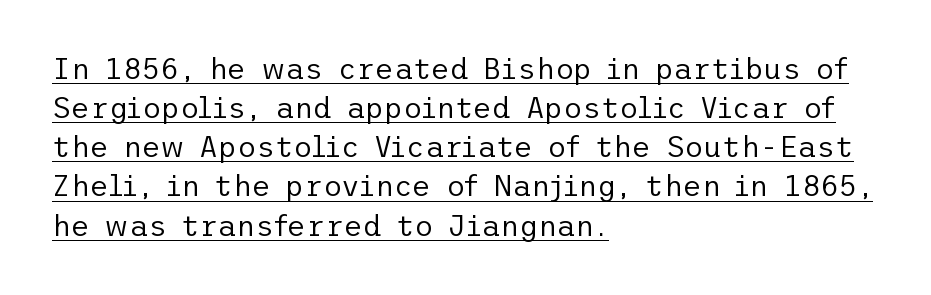
Q: Is the text bold? A: No.
Q: Is the text italic (slanted)? A: No, it is upright.
Q: Is the typeface a serif or a sans-serif typeface? A: Sans-serif.
Q: Is the text underlined? A: Yes.
Q: How is the paragraph aligned? A: Left-aligned.
Q: Is the spacing between letters normal or unusually wide? A: Normal.
Q: Is the spacing between lines tight, normal or loose? A: Normal.
Q: Width (condensed, normal, or wide)? A: Normal.
Q: Stroke contrast? A: Low.
Q: x-height? A: Medium.
